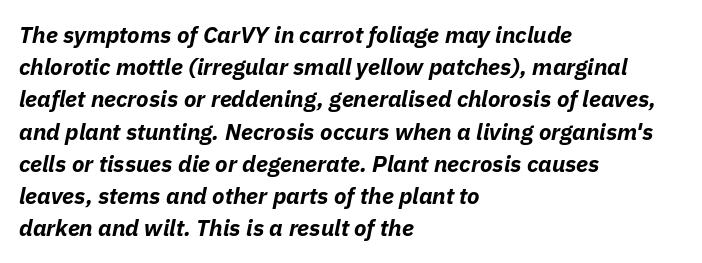
The image shows 23 px bold type, italic (leaning right); set left-aligned, normal line spacing (1.4x), normal letter spacing, not underlined.
